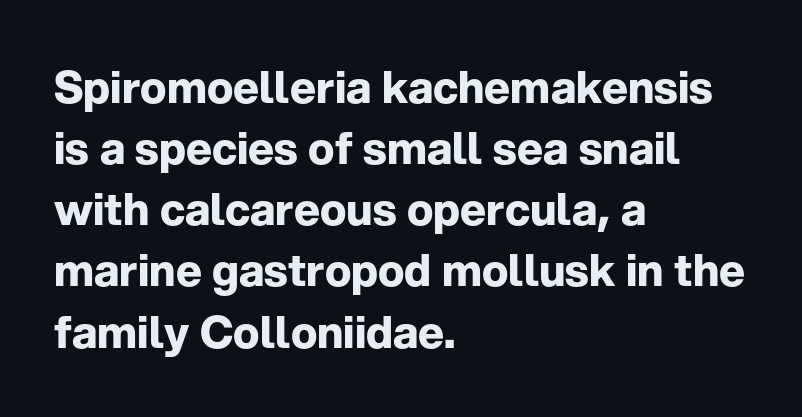
Serif or sans? Sans — the stroke terminals are bare. Chunky letters — that's bold for sure. This sample has the flowing, uneven cadence of proportional lettering. The type sits square on the baseline with zero lean. Every row of glyphs begins at an identical x-position on the left. Nothing unusual about the tracking: characters are spaced as the font intends.
